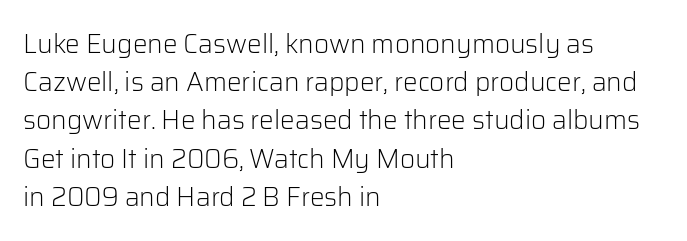
The vertical gap from one line to the next is medium. Quick note: underline off. The characters are drawn with everyday or finer stroke widths. A typesetter would mark this as roman, not italic. Caption: multi-line text, flush left, ragged right.
